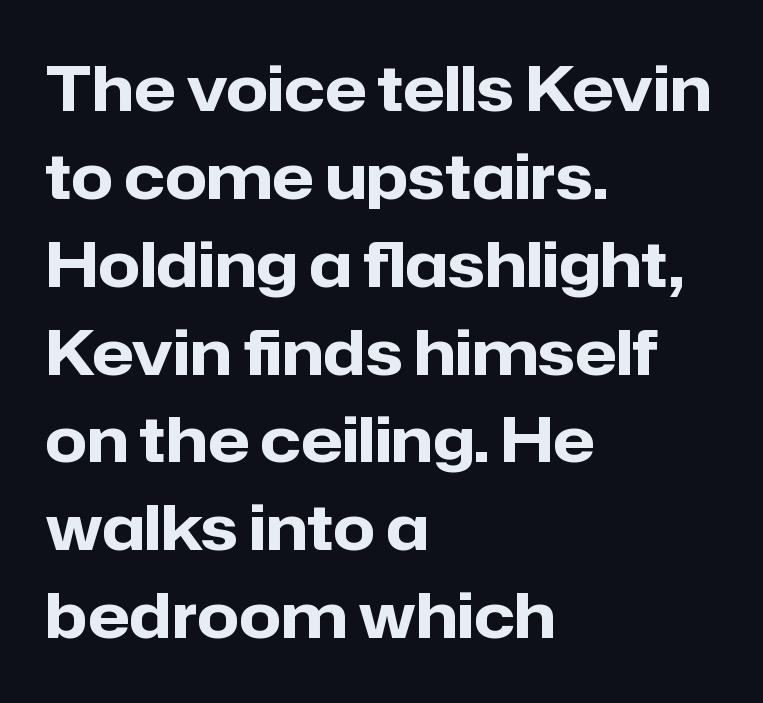
The image shows 61 px heavy sans-serif type, upright; set left-aligned, normal line spacing (1.44x), normal letter spacing, not underlined; low stroke contrast and a medium x-height.
